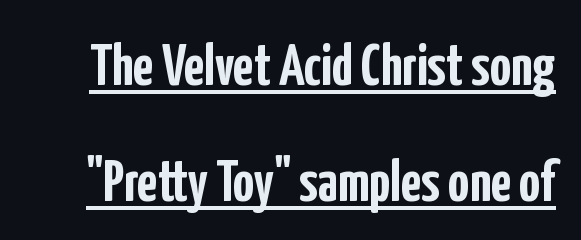
Spacing between characters is what you'd get straight out of the box. Rows of type keep a wide berth in the vertical direction. Here the designer chose a conventional face with non-uniform glyph widths. Look at the bottom of the vertical strokes: they stop flat, with no serifs.
